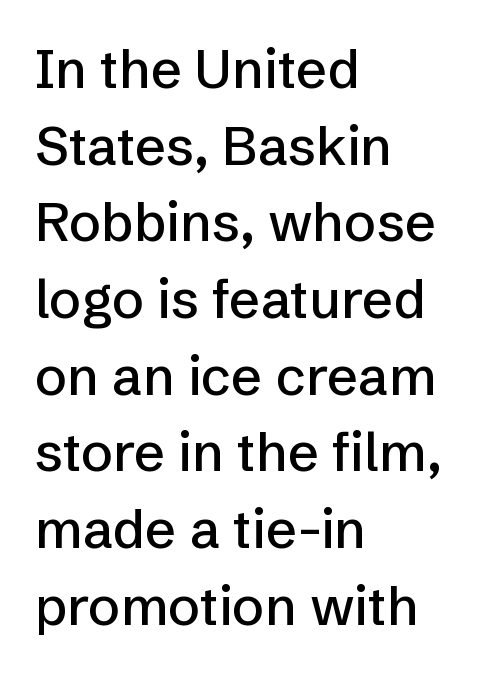
{"serif": "no", "italic": "no", "width": "normal", "stroke_contrast": "low", "x_height": "medium", "monospaced": "no", "underline": "no", "align": "left", "line_spacing": "normal", "line_spacing_ratio": 1.42, "letter_spacing": "normal", "letter_spacing_em": 0.0, "glyph_px": 54}
